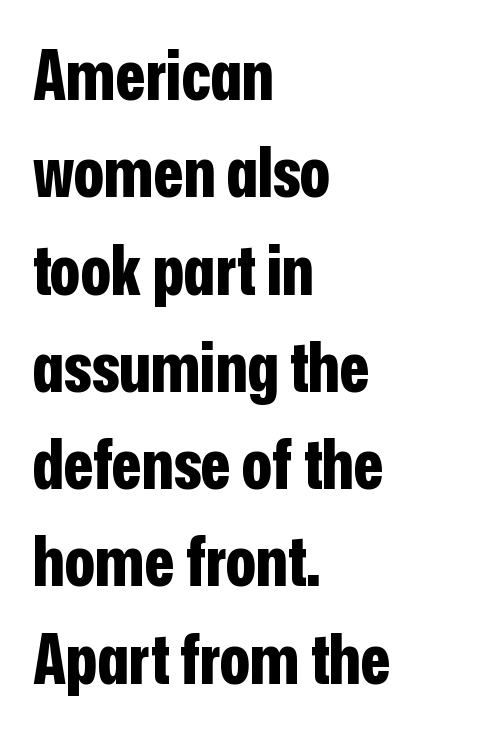
{"serif": "no", "italic": "no", "bold": "yes", "weight": "bold", "width": "condensed", "stroke_contrast": "low", "x_height": "medium", "monospaced": "no", "underline": "no", "align": "left", "line_spacing": "normal", "line_spacing_ratio": 1.41, "letter_spacing": "normal", "letter_spacing_em": 0.0, "glyph_px": 69}
